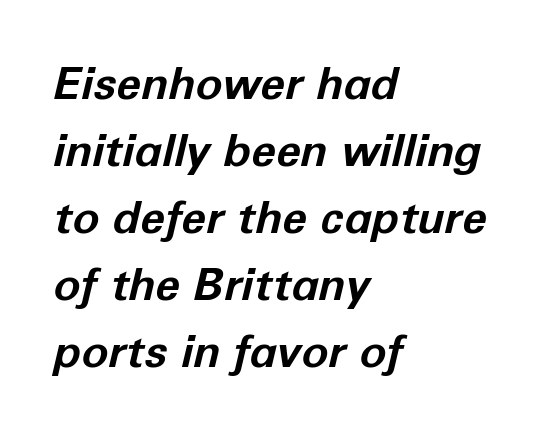
The image shows 45 px bold type, italic (leaning right); set left-aligned, normal line spacing (1.49x), normal letter spacing, not underlined; low stroke contrast and a medium x-height.
